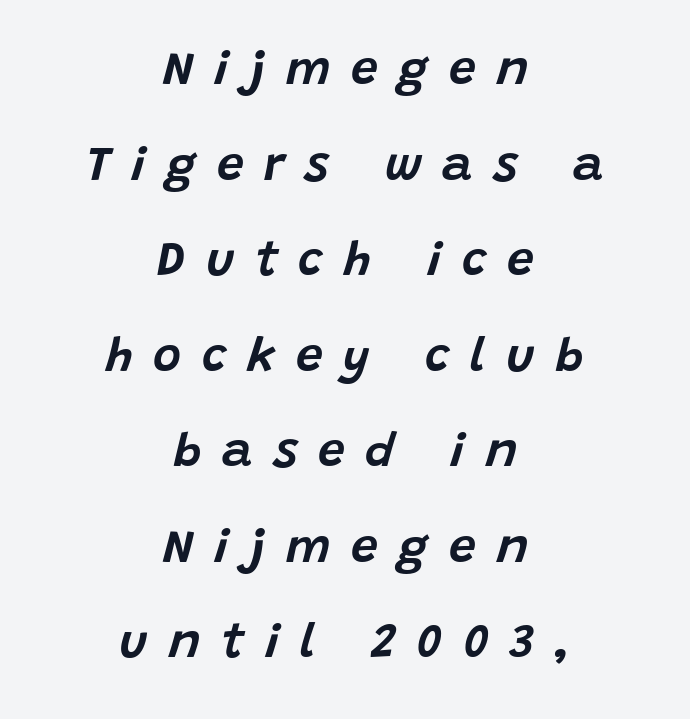
Q: Is the text italic (slanted)? A: Yes, it leans right by about 15 degrees.
Q: Is the text underlined? A: No.
Q: How is the paragraph aligned? A: Centered.
Q: Is the spacing between letters normal or unusually wide? A: Unusually wide.
Q: Is the spacing between lines tight, normal or loose? A: Loose.
Q: Width (condensed, normal, or wide)? A: Normal.
Q: Stroke contrast? A: Low.
Q: x-height? A: Large.
Q: Monospaced? A: No.
